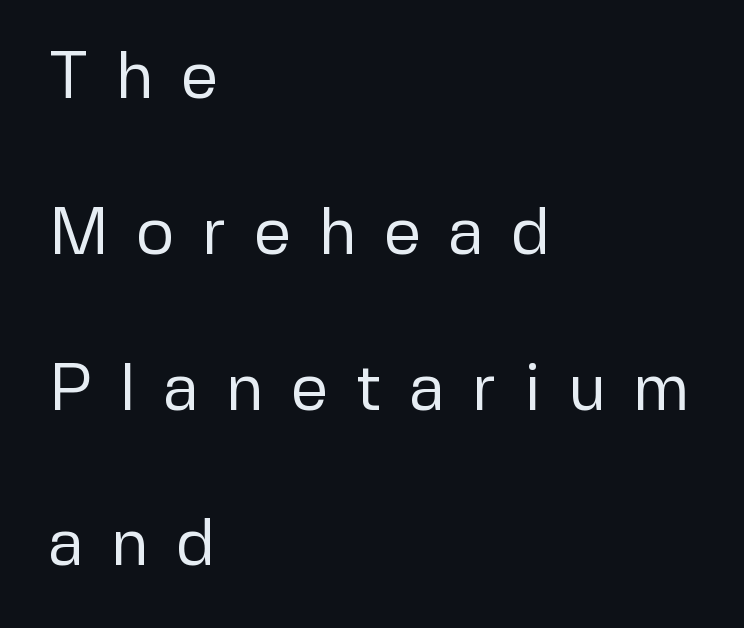
A student would call this left alignment; a typographer would say flush left, rag right. The space between consecutive lines is lavish. Is this a fixed-width face? No — the glyphs have proportional, varying widths. Has an underline been added? It has not. A sans-serif font was chosen for this passage. Each word looks stretched out because of the extra space between its letters.
